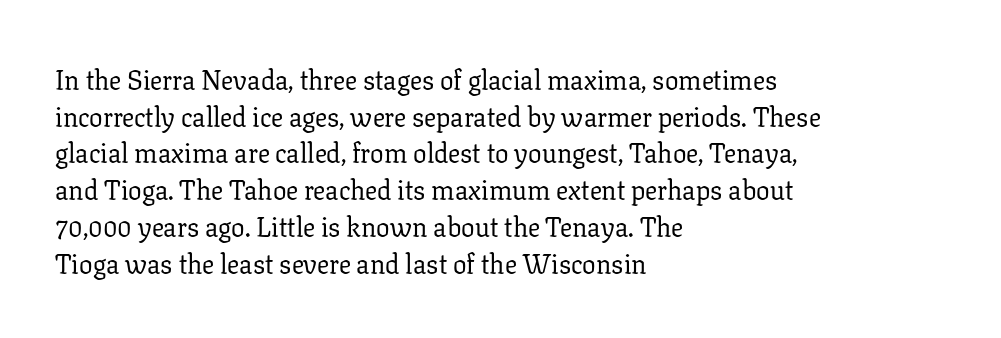
Reading down the block, your eye returns to a fixed left position each line. Do the letters lean? They stand straight. The strip under each line holds only bare page. Bold? No — there's no thickening of the strokes. Line spacing here is normal. Glyph-to-glyph distance matches everyday printed text.
